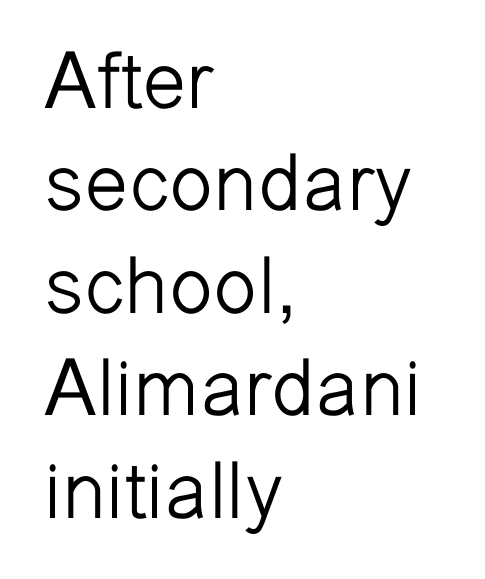
Vertically, the passage feels balanced, rows spaced as you'd expect. Each line starts at the same left margin while the right side varies. Think of a printed novel: that variable character pitch is what you see here. A typesetter would mark this as roman, not italic. Students, note that the glyphs here touch the page at normal intervals.
